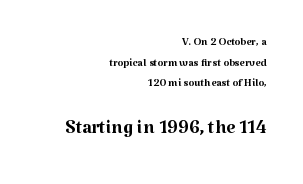
Q: Is the text bold? A: No.
Q: Is the text italic (slanted)? A: No, it is upright.
Q: Is the text underlined? A: No.
Q: How is the paragraph aligned? A: Right-aligned.
Q: Is the spacing between letters normal or unusually wide? A: Normal.
Q: Is the spacing between lines tight, normal or loose? A: Normal.
Q: Which block of text is set in a larger size, the first (top) or the second (bottom)? A: The second (bottom) one.
